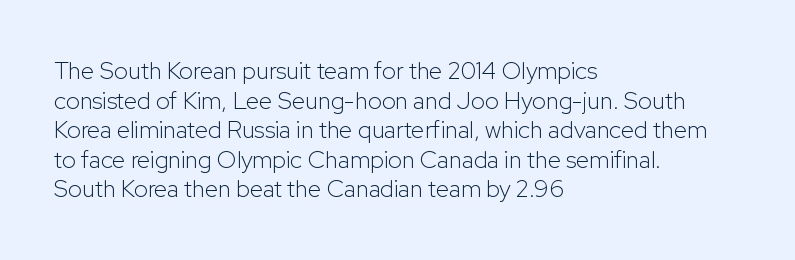
Q: Is the text bold? A: No.
Q: Is the text italic (slanted)? A: No, it is upright.
Q: Is the text underlined? A: No.
Q: How is the paragraph aligned? A: Left-aligned.
Q: Is the spacing between letters normal or unusually wide? A: Normal.
